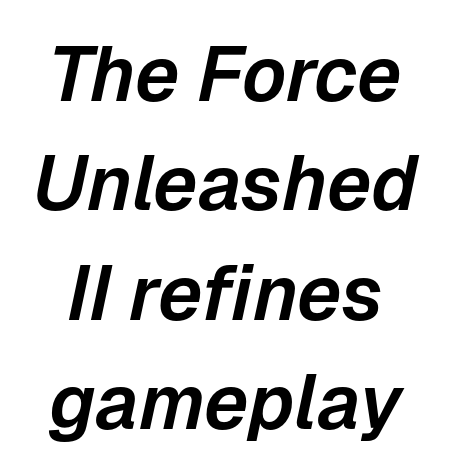
Regular leading. Looks like regular typesetting: each glyph gets only the width it needs. Compared with ordinary roman type, these characters are visibly tilted. The zone under the glyphs is completely vacant.
